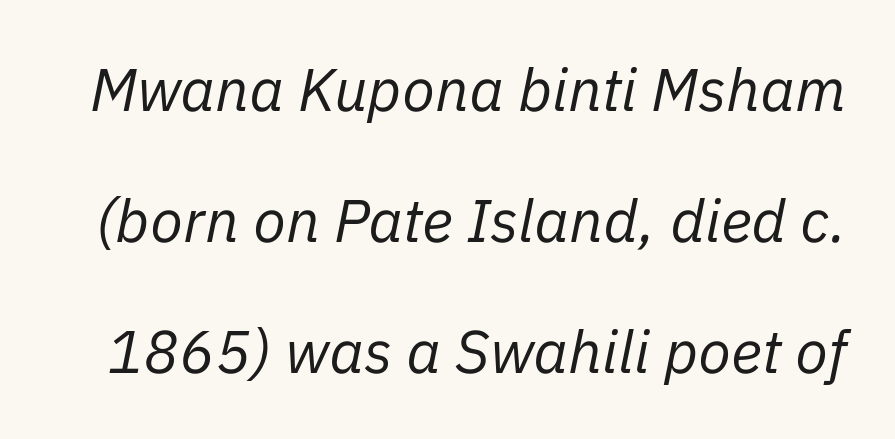
Q: Is the text bold? A: No.
Q: Is the text italic (slanted)? A: Yes, it leans right by about 11 degrees.
Q: Is the text underlined? A: No.
Q: Is the spacing between letters normal or unusually wide? A: Normal.
Q: Is the spacing between lines tight, normal or loose? A: Loose.
Q: Width (condensed, normal, or wide)? A: Normal.
Q: Stroke contrast? A: Low.
Q: x-height? A: Medium.
Q: Monospaced? A: No.
